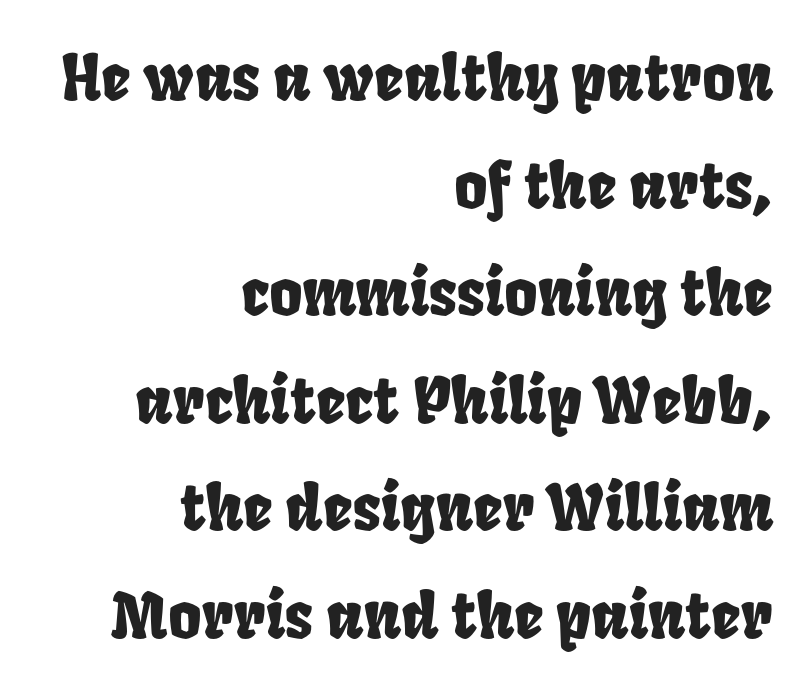
{"width": "condensed", "stroke_contrast": "low", "x_height": "large", "monospaced": "no", "underline": "no", "align": "right", "line_spacing": "normal", "line_spacing_ratio": 1.68, "letter_spacing": "normal", "letter_spacing_em": 0.0, "glyph_px": 64}
